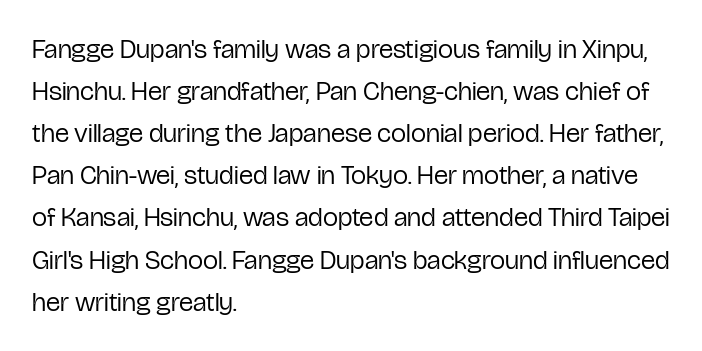
Each new line begins a customary step beneath the previous one. The passage shown is not underscored anywhere. Weight: not bold — regular or lighter. Nope, not italic — everything's standing straight. A classic flush-left, rag-right setting is used for this passage.
